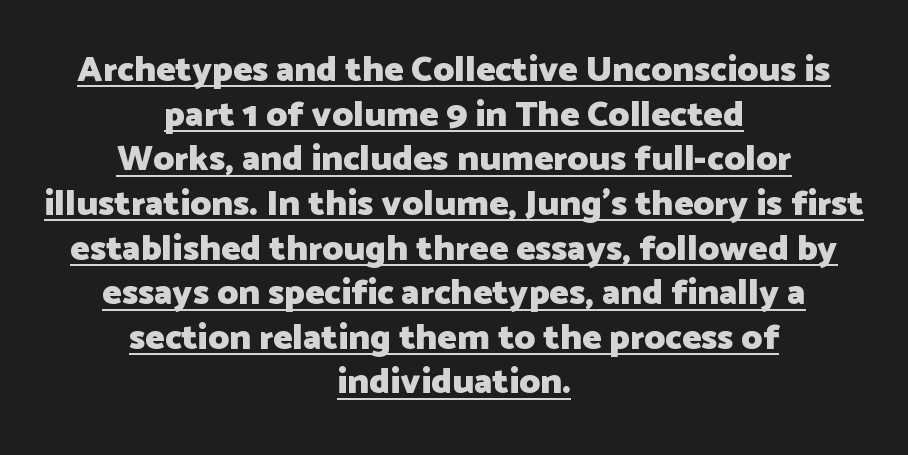
{"serif": "no", "italic": "no", "bold": "yes", "weight": "heavy", "width": "normal", "stroke_contrast": "low", "x_height": "medium", "monospaced": "no", "underline": "yes", "align": "center", "line_spacing_ratio": 1.24, "letter_spacing": "normal", "letter_spacing_em": 0.0, "glyph_px": 36}
